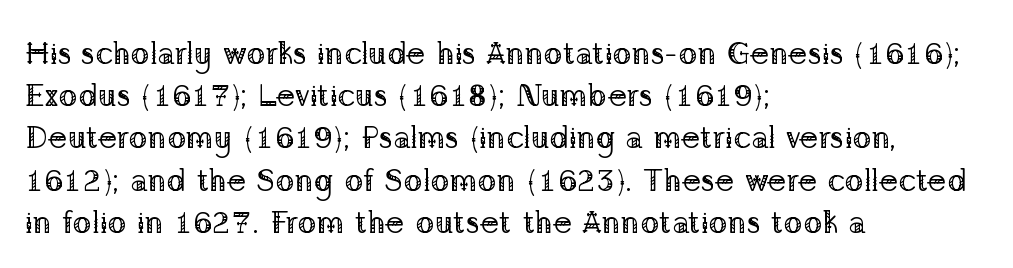
The image shows 32 px regular-weight serif type, upright; set left-aligned, normal line spacing (1.32x), normal letter spacing, not underlined; low stroke contrast and a medium x-height.
